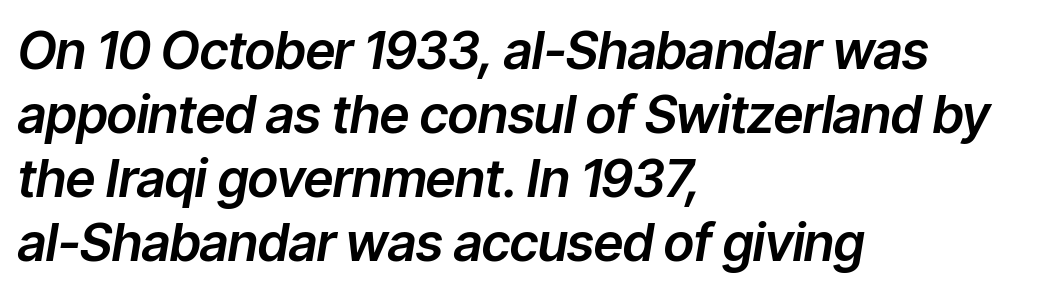
{"italic": "yes", "lean": "right", "slant_degrees": 9, "width": "normal", "stroke_contrast": "low", "x_height": "medium", "monospaced": "no", "underline": "no", "align": "left", "line_spacing_ratio": 1.23, "letter_spacing": "normal", "letter_spacing_em": 0.0, "glyph_px": 52}
